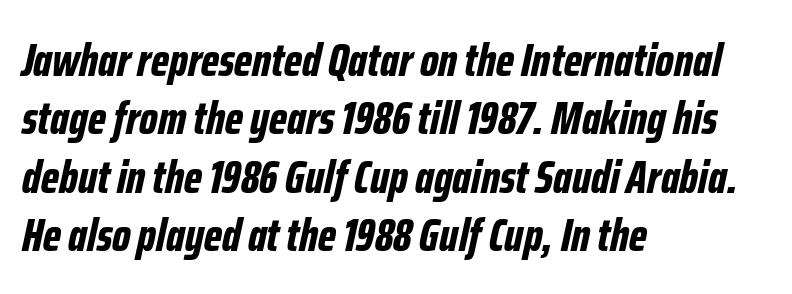
A full-strength bold gives these letters their thick strokes. Leftover space on each line is placed entirely after the last word. Looking at the ascenders, they clearly lean. Note the varied advance widths — an 'i' is clearly narrower than an 'm'.
